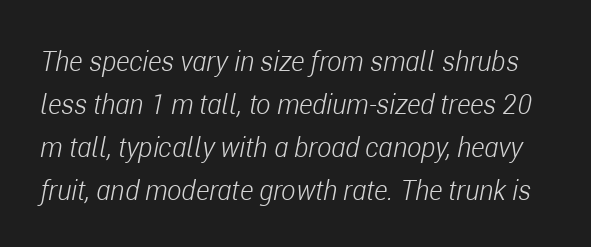
{"italic": "yes", "lean": "right", "slant_degrees": 11, "bold": "no", "underline": "no", "line_spacing": "normal", "line_spacing_ratio": 1.59, "letter_spacing": "normal", "letter_spacing_em": 0.0, "glyph_px": 27}
